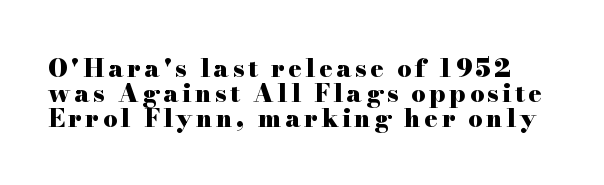
{"italic": "no", "bold": "yes", "underline": "no", "line_spacing": "tight", "line_spacing_ratio": 1.0, "glyph_px": 25}
